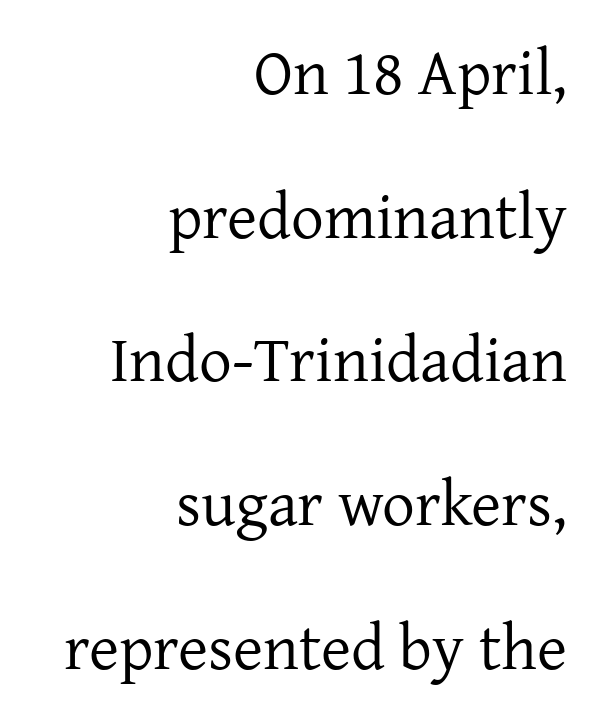
{"serif": "yes", "italic": "no", "bold": "no", "weight": "regular", "width": "normal", "stroke_contrast": "low", "x_height": "medium", "monospaced": "no", "underline": "no", "align": "right", "line_spacing": "loose", "line_spacing_ratio": 2.21, "letter_spacing": "normal", "letter_spacing_em": 0.0, "glyph_px": 65}
